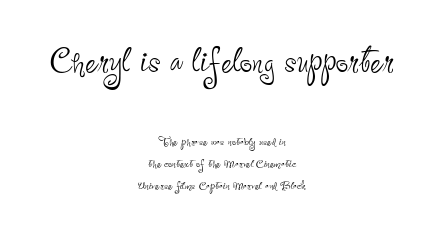
Q: Is the text bold? A: No.
Q: Is the text italic (slanted)? A: Yes.
Q: Is the typeface a serif or a sans-serif typeface? A: Sans-serif.
Q: Is the text underlined? A: No.
Q: How is the paragraph aligned? A: Centered.
Q: Is the spacing between letters normal or unusually wide? A: Normal.
Q: Is the spacing between lines tight, normal or loose? A: Normal.
Q: Which block of text is set in a larger size, the first (top) or the second (bottom)? A: The first (top) one.
Q: Width (condensed, normal, or wide)? A: Condensed.
Q: Stroke contrast? A: Low.
Q: x-height? A: Small.
Q: Monospaced? A: No.
